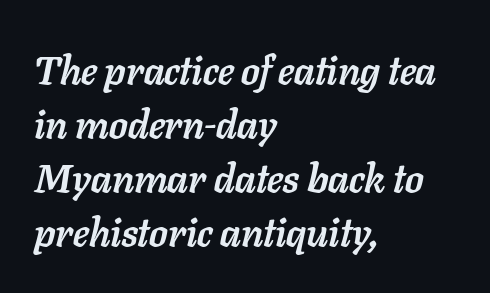
Q: Is the text bold? A: Yes.
Q: Is the text italic (slanted)? A: Yes, it leans right by about 11 degrees.
Q: Is the text underlined? A: No.
Q: How is the paragraph aligned? A: Left-aligned.
Q: Is the spacing between letters normal or unusually wide? A: Normal.
Q: Is the spacing between lines tight, normal or loose? A: Normal.
Q: Width (condensed, normal, or wide)? A: Normal.
Q: Stroke contrast? A: Low.
Q: x-height? A: Medium.
Q: Monospaced? A: No.
